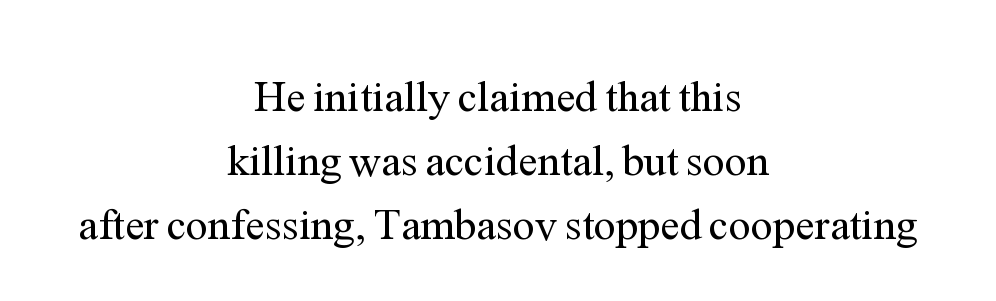
{"serif": "yes", "italic": "no", "bold": "no", "weight": "regular", "width": "normal", "stroke_contrast": "medium", "x_height": "medium", "monospaced": "no", "underline": "no", "align": "center", "line_spacing": "normal", "line_spacing_ratio": 1.45, "letter_spacing": "normal", "letter_spacing_em": 0.0, "glyph_px": 44}
